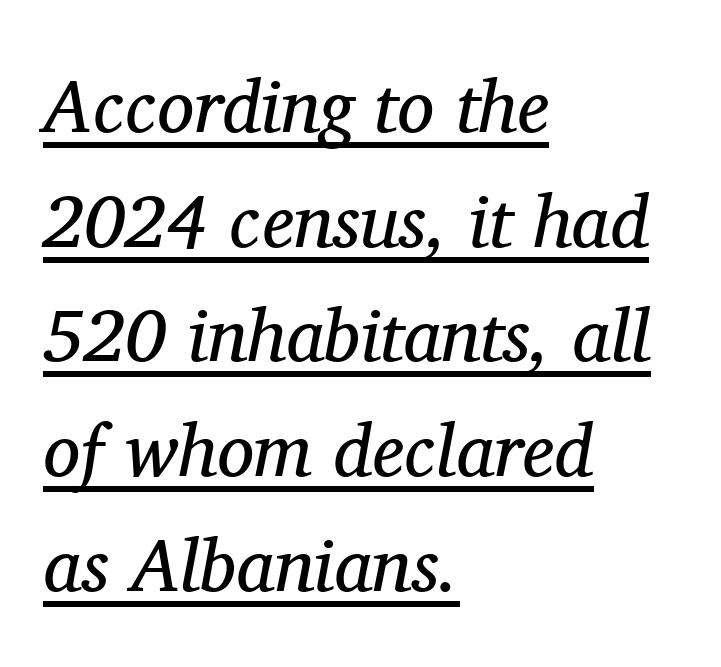
Quick note: italic. The face used here is seriffed, in the tradition of book romans. Is this a fixed-width face? No — the glyphs have proportional, varying widths. Baseline-to-baseline distance is the conventional proportion of letter height. Heft: none added — not bold.
